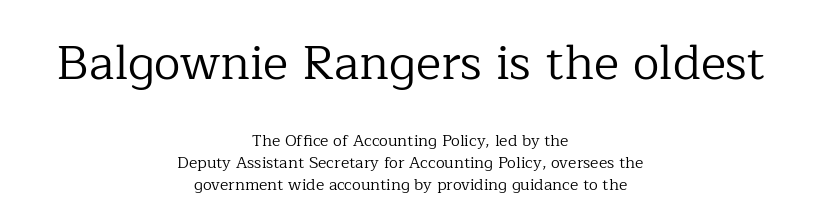
{"serif": "yes", "italic": "no", "bold": "no", "weight": "regular", "width": "normal", "stroke_contrast": "low", "x_height": "medium", "monospaced": "no", "underline": "no", "align": "center", "line_spacing": "normal", "line_spacing_ratio": 1.37, "letter_spacing": "normal", "letter_spacing_em": 0.0, "larger_block": "first", "size_ratio": 3.0, "glyph_px": 48}
